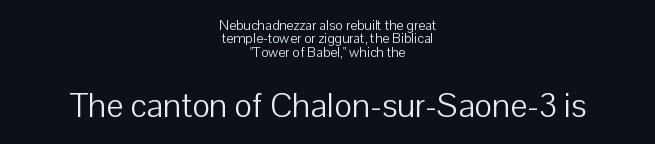
Q: Is the text bold? A: No.
Q: Is the text italic (slanted)? A: No, it is upright.
Q: Is the typeface a serif or a sans-serif typeface? A: Sans-serif.
Q: Is the text underlined? A: No.
Q: How is the paragraph aligned? A: Centered.
Q: Is the spacing between letters normal or unusually wide? A: Normal.
Q: Is the spacing between lines tight, normal or loose? A: Tight.
Q: Which block of text is set in a larger size, the first (top) or the second (bottom)? A: The second (bottom) one.
Q: Width (condensed, normal, or wide)? A: Normal.
Q: Stroke contrast? A: Low.
Q: x-height? A: Medium.
Q: Monospaced? A: No.
